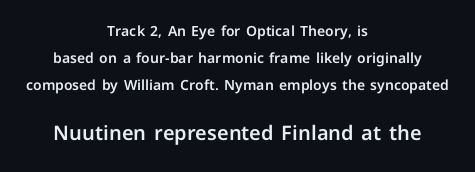
The image shows 20 px text type, upright; set centered, loose line spacing (1.92x), normal letter spacing, not underlined; the second (bottom) block is 1.43x larger.
